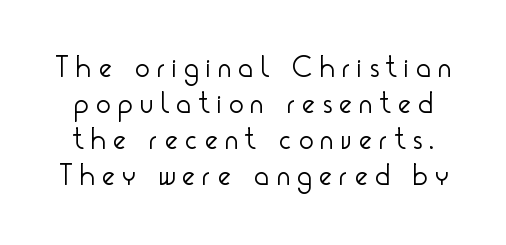
Q: Is the text bold? A: No.
Q: Is the text italic (slanted)? A: No, it is upright.
Q: Is the typeface a serif or a sans-serif typeface? A: Sans-serif.
Q: Is the text underlined? A: No.
Q: Is the spacing between letters normal or unusually wide? A: Unusually wide.
Q: Width (condensed, normal, or wide)? A: Condensed.
Q: Stroke contrast? A: Low.
Q: x-height? A: Small.
Q: Monospaced? A: No.
